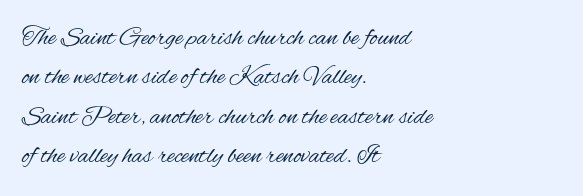
{"bold": "no", "underline": "no", "align": "left", "line_spacing": "normal", "line_spacing_ratio": 1.51, "letter_spacing": "normal", "letter_spacing_em": 0.0, "glyph_px": 26}
